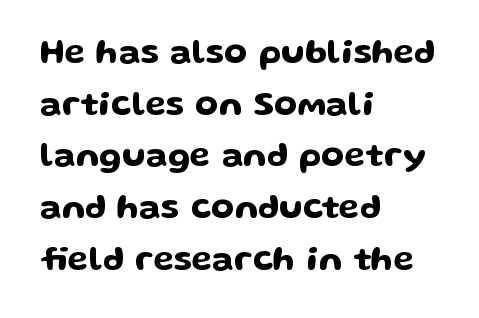
You could not count columns in this text — the font is proportionally spaced. A typesetter would call this leading conventional body-copy spacing. Does the type have serifs? No, each stem ends abruptly. What stands out about the letter spacing? Nothing — it is the standard amount. Posture: upright roman.
